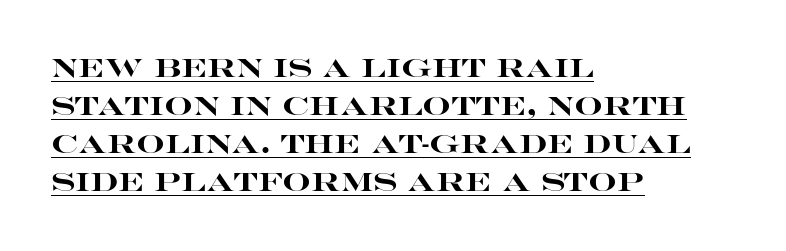
{"italic": "no", "bold": "yes", "underline": "yes", "align": "left", "line_spacing": "normal", "line_spacing_ratio": 1.52, "letter_spacing": "normal", "letter_spacing_em": 0.0, "glyph_px": 25}
